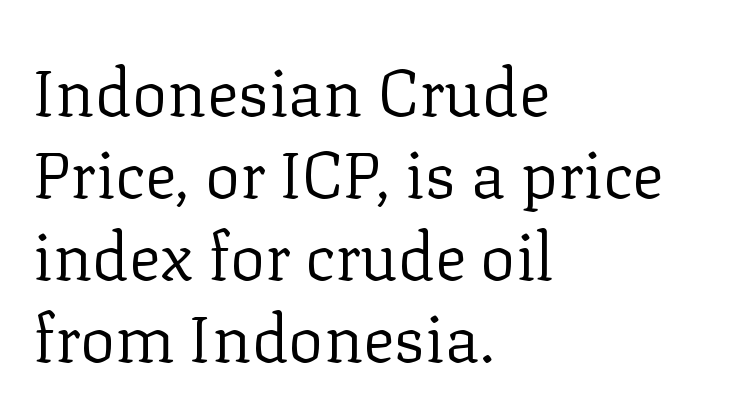
The image shows 66 px regular-weight serif type, upright; set left-aligned, line spacing 1.24x, normal letter spacing, not underlined; low stroke contrast and a medium x-height.
